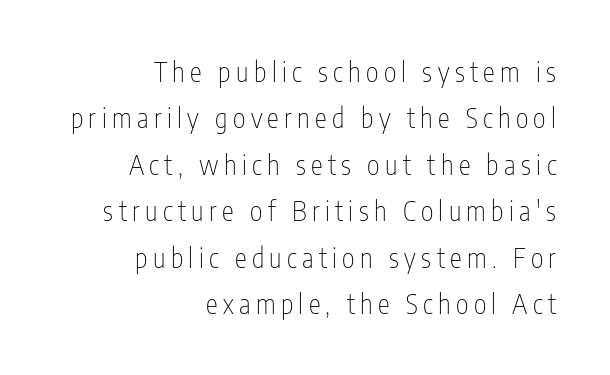
The image shows 27 px text type, upright; set right-aligned, line spacing 1.72x, unusually wide letter spacing (+0.2 em), not underlined.
